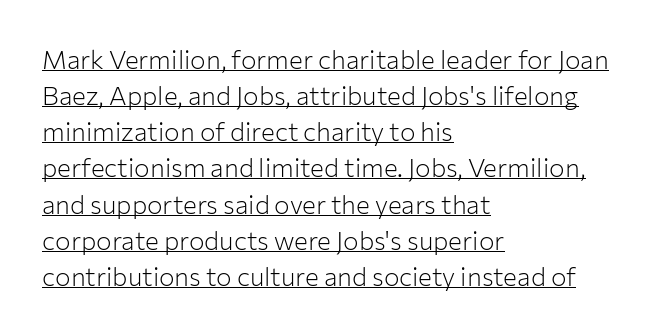
The image shows 26 px text type, upright; set left-aligned, normal line spacing (1.39x), normal letter spacing, underlined.
